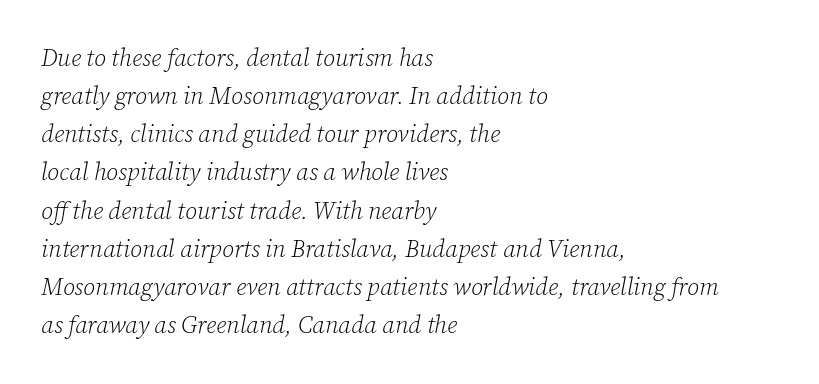
The image shows 24 px text type, italic (leaning right); set left-aligned, normal line spacing (1.59x), normal letter spacing, not underlined.
